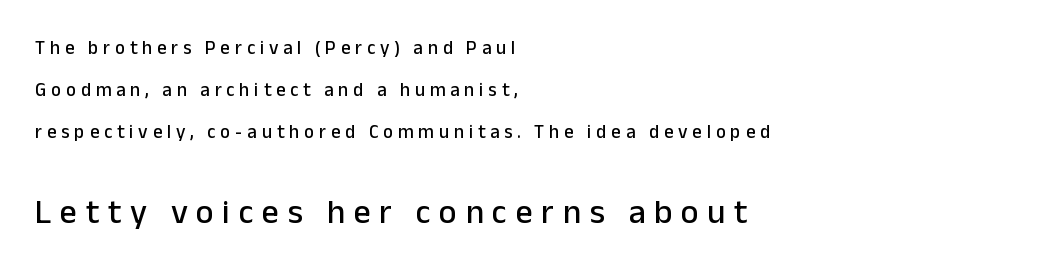
These lines are rendered in a variable-pitch font. Typeset ragged right — the left edge is the straight one. The string is rendered with underlining switched off. Which chunk is bigger? The second one — the bottom block dwarfs the top. Check where the strokes stop: nothing finishes them off — pure sans.
